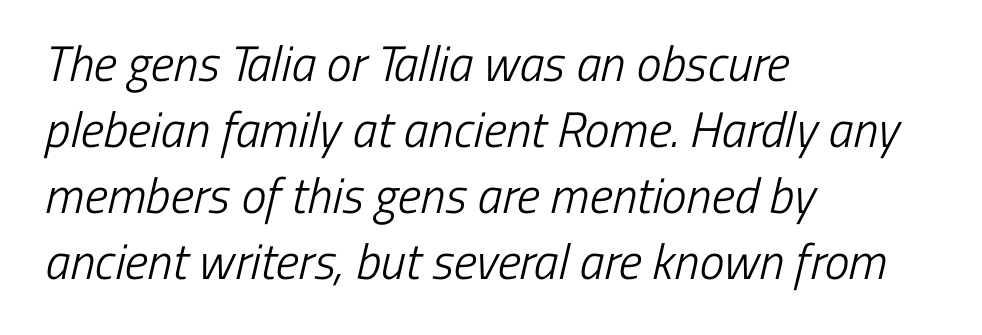
The image shows 50 px light, condensed sans-serif type; set left-aligned, normal line spacing (1.32x), normal letter spacing, not underlined; low stroke contrast and a medium x-height.
